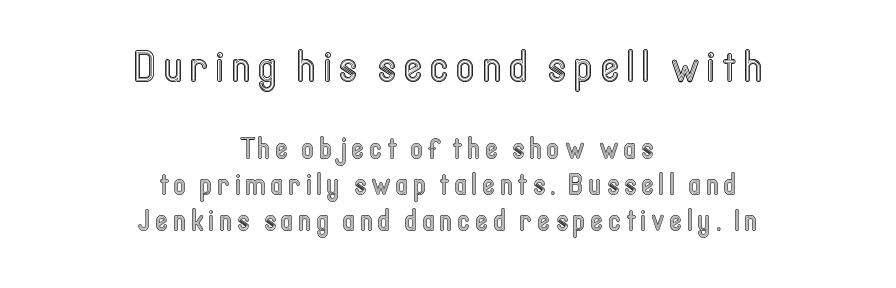
The image shows 43 px condensed type, upright; set centered, line spacing 1.24x, not underlined; the first (top) block is 1.48x larger; a medium x-height.
